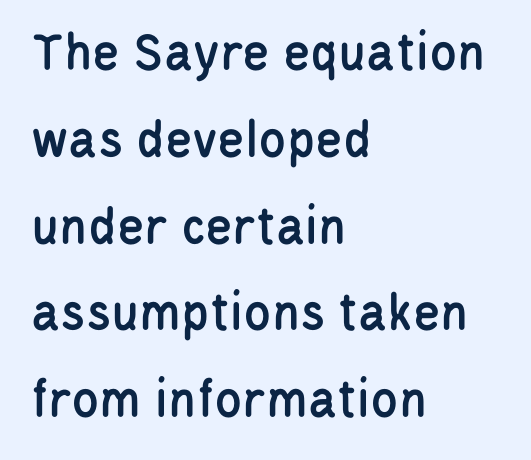
The image shows 56 px condensed sans-serif type, upright; set left-aligned, normal line spacing (1.55x), normal letter spacing, not underlined; low stroke contrast and a large x-height.
